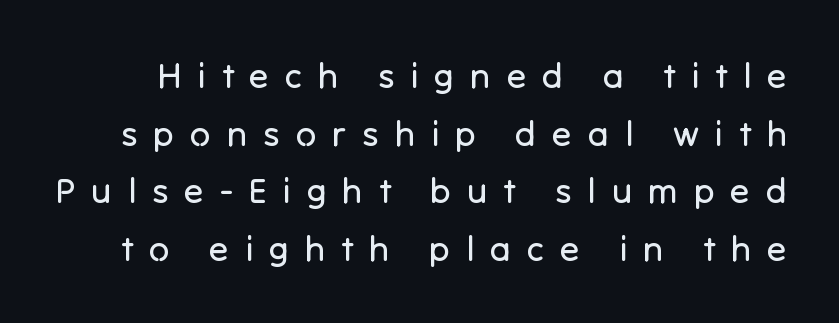
{"serif": "no", "italic": "no", "bold": "no", "weight": "regular", "width": "normal", "stroke_contrast": "low", "x_height": "medium", "monospaced": "no", "underline": "no", "line_spacing": "normal", "line_spacing_ratio": 1.6, "letter_spacing": "wide", "letter_spacing_em": 0.44, "glyph_px": 36}
